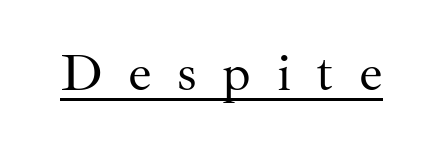
The image shows 53 px regular-weight serif type, upright; set unusually wide letter spacing (+0.48 em), underlined; medium stroke contrast and a small x-height.
